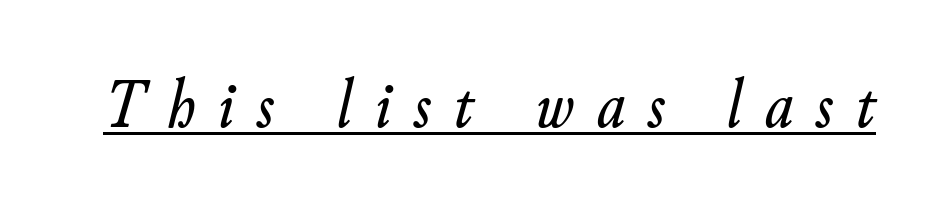
{"italic": "yes", "lean": "right", "slant_degrees": 11, "width": "normal", "stroke_contrast": "low", "x_height": "small", "monospaced": "no", "underline": "yes", "letter_spacing": "wide", "letter_spacing_em": 0.33, "glyph_px": 69}
